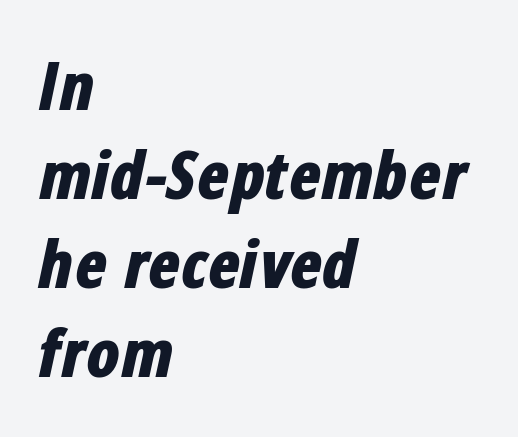
The image shows 66 px bold, condensed type, italic (leaning right); set left-aligned, normal line spacing (1.35x), normal letter spacing, not underlined; low stroke contrast and a medium x-height.
